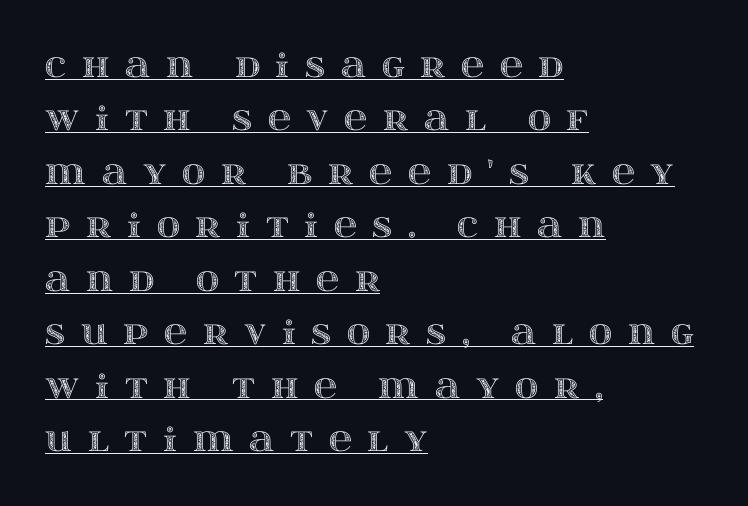
Q: Is the text italic (slanted)? A: No, it is upright.
Q: Is the text underlined? A: Yes.
Q: How is the paragraph aligned? A: Left-aligned.
Q: Is the spacing between letters normal or unusually wide? A: Unusually wide.
Q: Is the spacing between lines tight, normal or loose? A: Normal.
Q: Width (condensed, normal, or wide)? A: Wide.
Q: x-height? A: Large.
Q: Monospaced? A: No.
